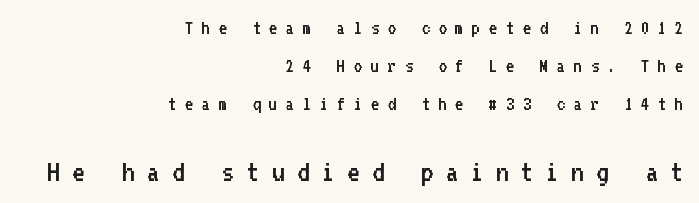
{"serif": "no", "italic": "no", "bold": "no", "weight": "regular", "width": "normal", "stroke_contrast": "low", "x_height": "medium", "monospaced": "yes", "underline": "no", "align": "right", "line_spacing_ratio": 1.81, "letter_spacing": "wide", "letter_spacing_em": 0.39, "larger_block": "second", "size_ratio": 1.48, "glyph_px": 31}
